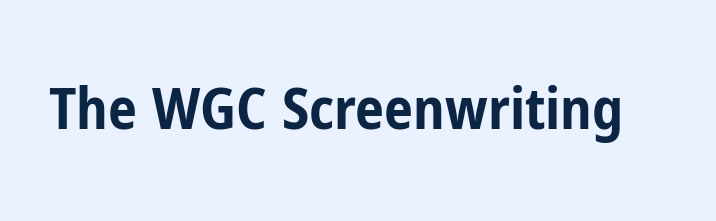
Plain, unruled lines of type. On the weight axis this lands at bold, roughly 700. Tracking value appears to be zero — textbook default spacing. Rendered with straight, roman letterforms. These lines are composed in type without serifs.
